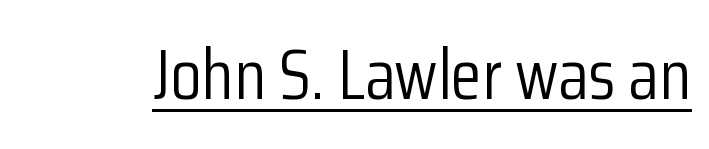
The image shows 71 px light, condensed sans-serif type, upright; set normal letter spacing, underlined; low stroke contrast and a medium x-height.
